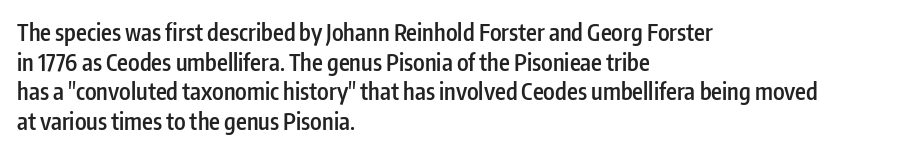
Q: Is the text bold? A: Semi-bold.
Q: Is the text italic (slanted)? A: No, it is upright.
Q: Is the text underlined? A: No.
Q: How is the paragraph aligned? A: Left-aligned.
Q: Is the spacing between letters normal or unusually wide? A: Normal.
Q: Is the spacing between lines tight, normal or loose? A: Normal.
